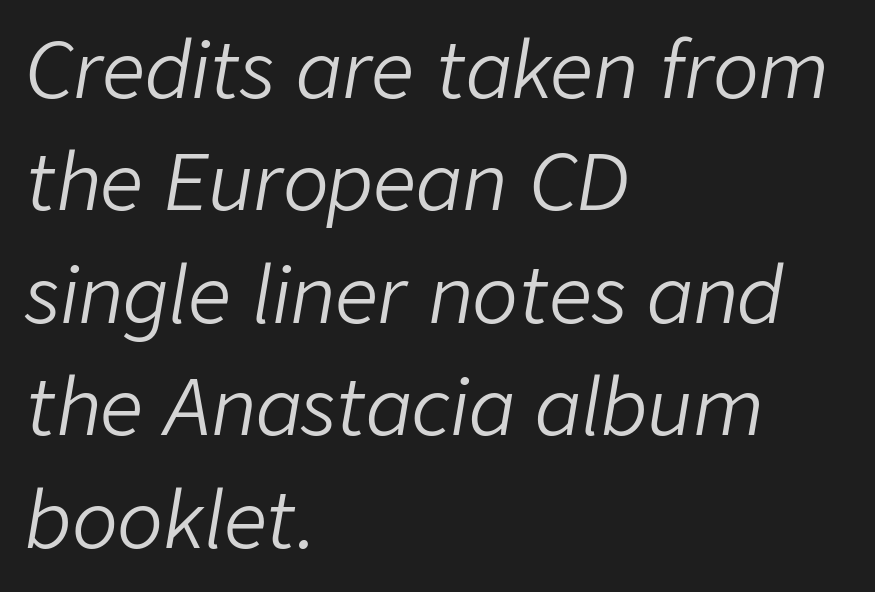
Q: Is the text bold? A: No.
Q: Is the text italic (slanted)? A: Yes, it leans right by about 9 degrees.
Q: Is the text underlined? A: No.
Q: How is the paragraph aligned? A: Left-aligned.
Q: Is the spacing between letters normal or unusually wide? A: Normal.
Q: Is the spacing between lines tight, normal or loose? A: Normal.
Q: Width (condensed, normal, or wide)? A: Normal.
Q: Stroke contrast? A: Low.
Q: x-height? A: Medium.
Q: Monospaced? A: No.
